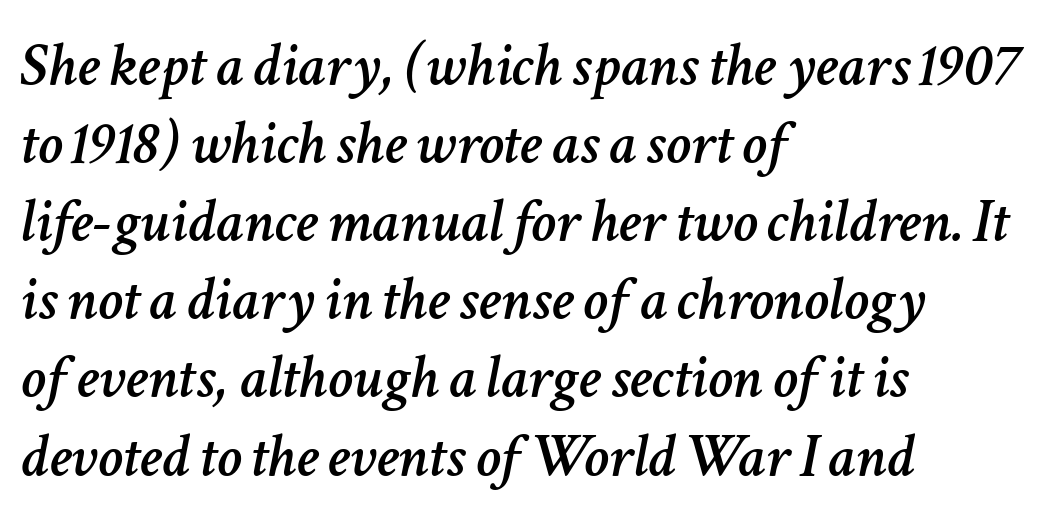
Compared with typical body copy, the letter spacing here is the same. Every character sits at an angle, as italics do. Horizontal alignment here is leftward, the default for most running prose. Think of a printed novel: that variable character pitch is what you see here. The zone under the glyphs is completely vacant.
